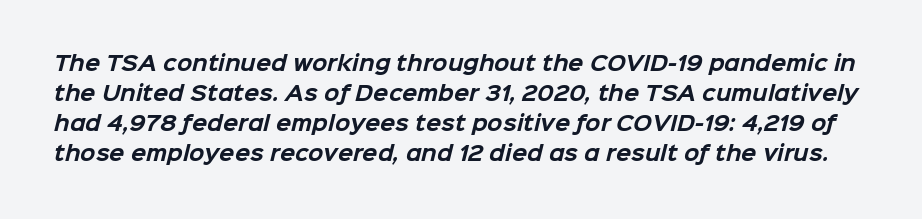
The letterforms sit shoulder to shoulder at normal distance. The foot of each line stays bare and open. Heavy, bold letterforms. Summary of vertical rhythm: regular, with standard interline spacing.
